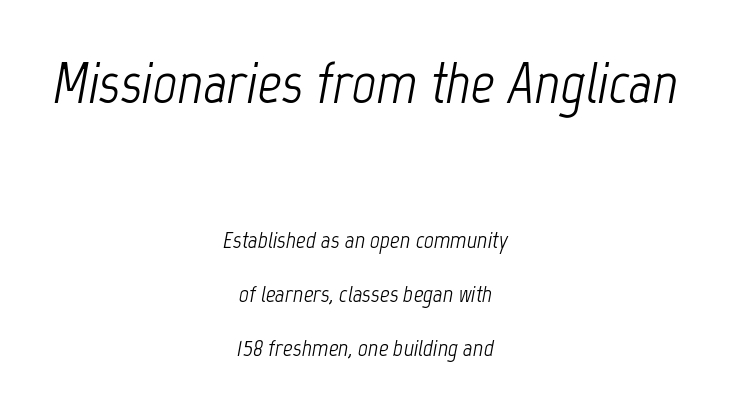
The image shows 59 px light, condensed type, italic (leaning right); set centered, loose line spacing (2.24x), normal letter spacing, not underlined; the first (top) block is 2.46x larger; low stroke contrast and a medium x-height.
